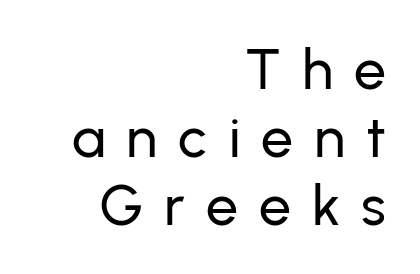
{"serif": "no", "italic": "no", "width": "normal", "stroke_contrast": "low", "x_height": "medium", "monospaced": "no", "underline": "no", "align": "right", "line_spacing_ratio": 1.19, "letter_spacing": "wide", "letter_spacing_em": 0.37, "glyph_px": 57}
